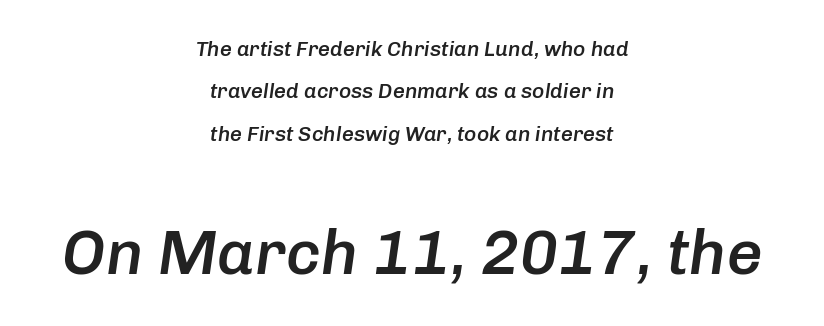
Q: Is the text bold? A: Semi-bold.
Q: Is the text italic (slanted)? A: Yes, it leans right by about 8 degrees.
Q: Is the text underlined? A: No.
Q: How is the paragraph aligned? A: Centered.
Q: Is the spacing between letters normal or unusually wide? A: Normal.
Q: Is the spacing between lines tight, normal or loose? A: Loose.
Q: Which block of text is set in a larger size, the first (top) or the second (bottom)? A: The second (bottom) one.
Q: Width (condensed, normal, or wide)? A: Normal.
Q: Stroke contrast? A: Low.
Q: x-height? A: Medium.
Q: Monospaced? A: No.
